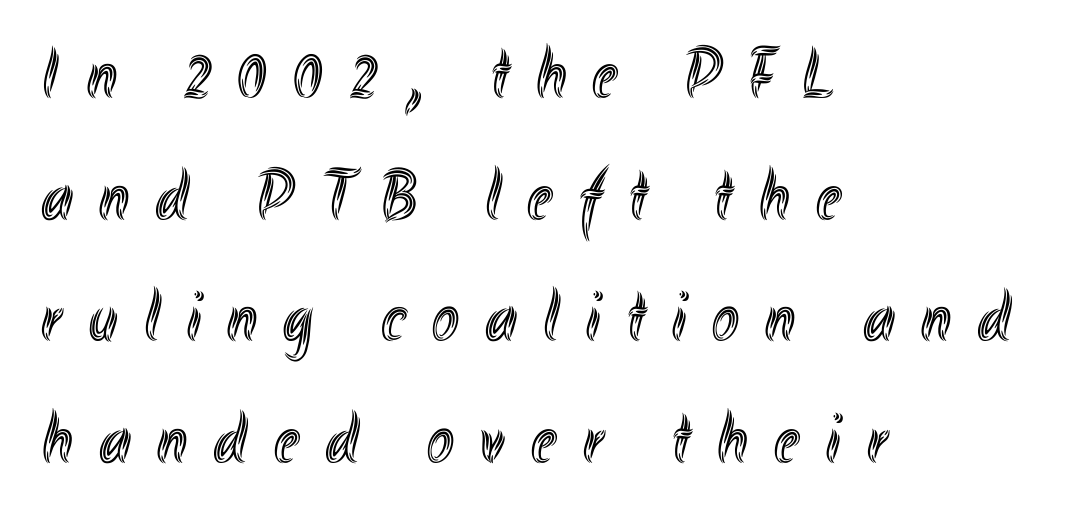
Each row of text sits above clean, open space. This sample has the flowing, uneven cadence of proportional lettering. If you measured baseline to baseline, you'd find a middling distance.
